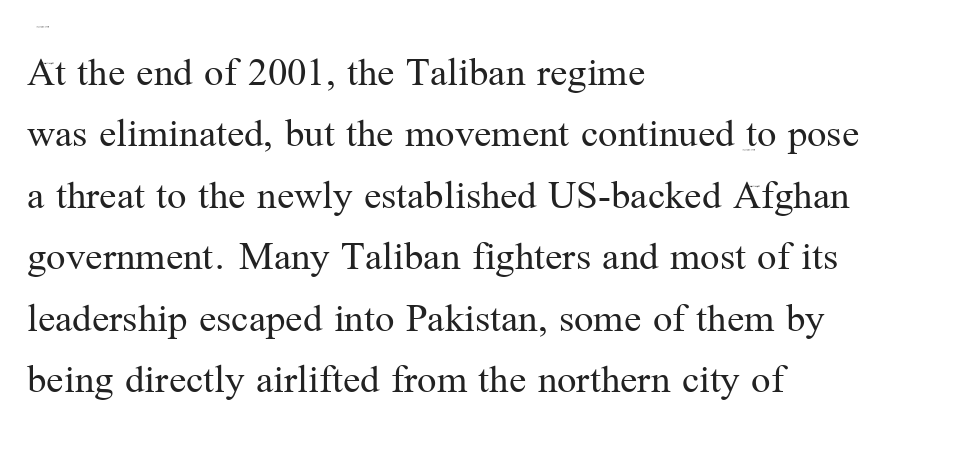
The image shows 43 px regular-weight serif type, upright; set left-aligned, normal line spacing (1.43x), normal letter spacing, not underlined; medium stroke contrast and a medium x-height.
